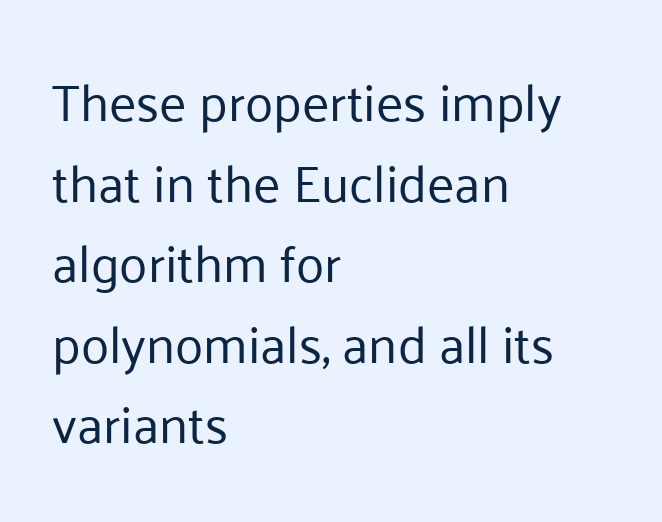
The string is rendered with underlining switched off. The typesetting does not lean heavy: it is not bold. Characters remain perfectly vertical along every line. What stands out about the letter spacing? Nothing — it is the standard amount. This sample uses a sans-serif face. The compositor pushed each line to the left boundary.
